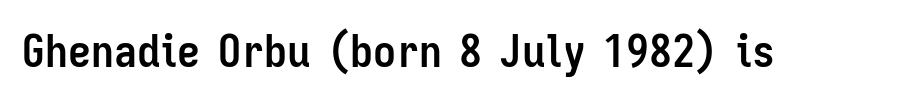
Q: Is the text bold? A: Yes.
Q: Is the text italic (slanted)? A: No, it is upright.
Q: Is the typeface a serif or a sans-serif typeface? A: Sans-serif.
Q: Is the text underlined? A: No.
Q: Is the spacing between letters normal or unusually wide? A: Normal.
Q: Width (condensed, normal, or wide)? A: Condensed.
Q: Stroke contrast? A: Low.
Q: x-height? A: Medium.
Q: Monospaced? A: No.
